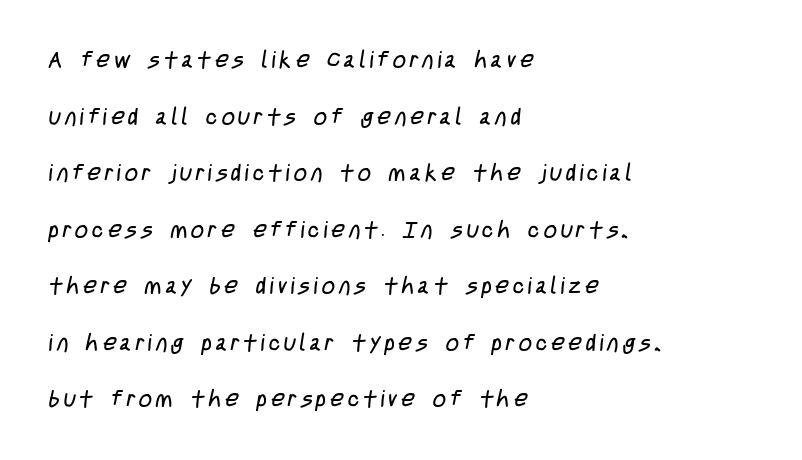
The image shows 23 px text type; set left-aligned, loose line spacing (2.46x), not underlined.
